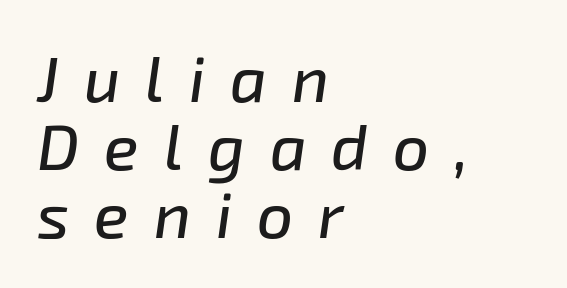
The image shows 64 px text type, italic (leaning right); set left-aligned, tight line spacing (1.06x), unusually wide letter spacing (+0.39 em), not underlined; low stroke contrast and a medium x-height.
